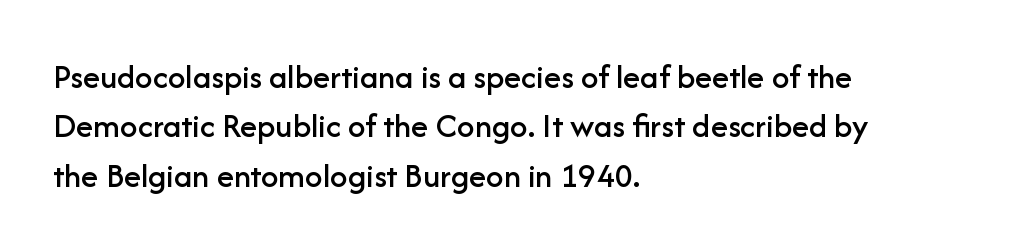
{"serif": "no", "italic": "no", "width": "normal", "stroke_contrast": "low", "x_height": "medium", "monospaced": "no", "underline": "no", "align": "left", "line_spacing": "normal", "line_spacing_ratio": 1.41, "letter_spacing": "normal", "letter_spacing_em": 0.0, "glyph_px": 35}
